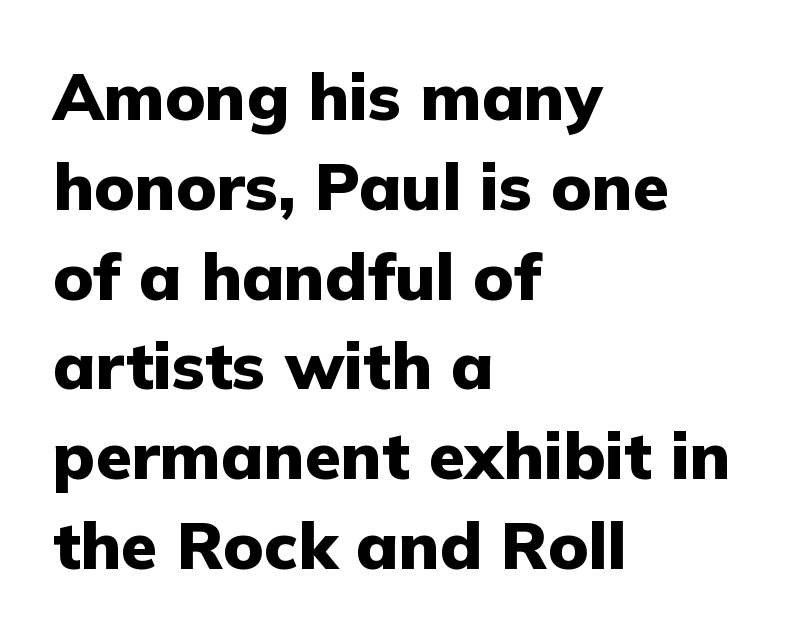
Q: Is the text bold? A: Yes.
Q: Is the text italic (slanted)? A: No, it is upright.
Q: Is the typeface a serif or a sans-serif typeface? A: Sans-serif.
Q: Is the text underlined? A: No.
Q: How is the paragraph aligned? A: Left-aligned.
Q: Is the spacing between letters normal or unusually wide? A: Normal.
Q: Is the spacing between lines tight, normal or loose? A: Normal.
Q: Width (condensed, normal, or wide)? A: Normal.
Q: Stroke contrast? A: Low.
Q: x-height? A: Medium.
Q: Monospaced? A: No.
